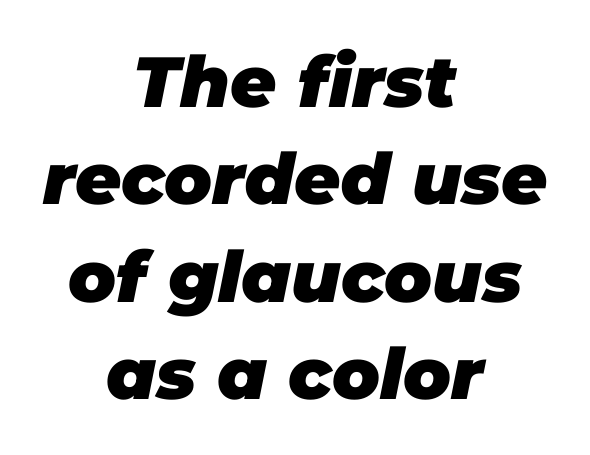
Q: Is the text bold? A: Yes.
Q: Is the text italic (slanted)? A: Yes, it leans right by about 11 degrees.
Q: Is the text underlined? A: No.
Q: How is the paragraph aligned? A: Centered.
Q: Is the spacing between letters normal or unusually wide? A: Normal.
Q: Is the spacing between lines tight, normal or loose? A: Normal.
Q: Width (condensed, normal, or wide)? A: Normal.
Q: Stroke contrast? A: Low.
Q: x-height? A: Large.
Q: Monospaced? A: No.
